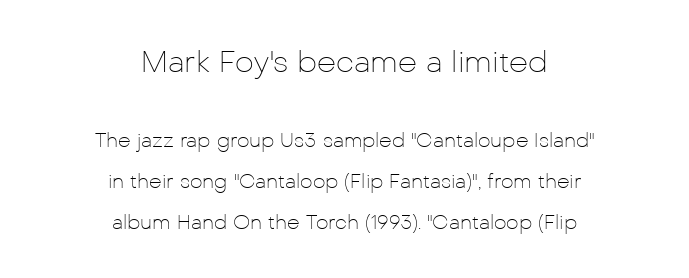
{"serif": "no", "italic": "no", "bold": "no", "weight": "thin", "width": "normal", "stroke_contrast": "low", "x_height": "medium", "monospaced": "no", "underline": "no", "align": "center", "line_spacing": "loose", "line_spacing_ratio": 2.04, "letter_spacing": "normal", "letter_spacing_em": 0.0, "larger_block": "first", "size_ratio": 1.5, "glyph_px": 30}
